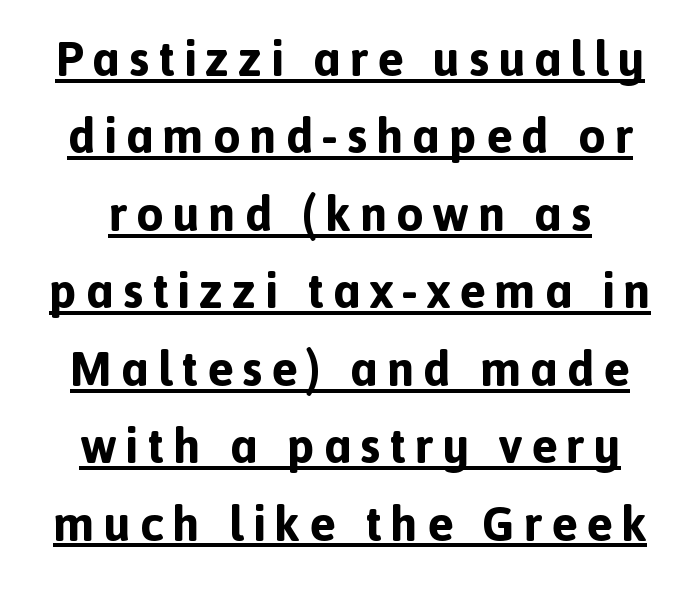
Q: Is the text bold? A: Yes.
Q: Is the text italic (slanted)? A: No, it is upright.
Q: Is the typeface a serif or a sans-serif typeface? A: Sans-serif.
Q: Is the text underlined? A: Yes.
Q: Is the spacing between lines tight, normal or loose? A: Normal.
Q: Width (condensed, normal, or wide)? A: Normal.
Q: x-height? A: Medium.
Q: Monospaced? A: No.
